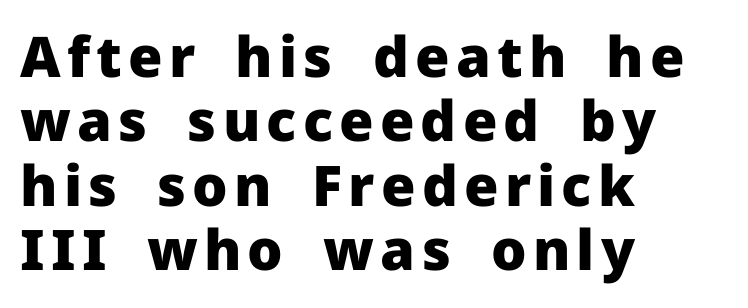
{"serif": "no", "italic": "no", "bold": "yes", "weight": "heavy", "width": "normal", "stroke_contrast": "low", "x_height": "medium", "monospaced": "no", "underline": "no", "align": "left", "line_spacing": "tight", "line_spacing_ratio": 1.15, "glyph_px": 56}
